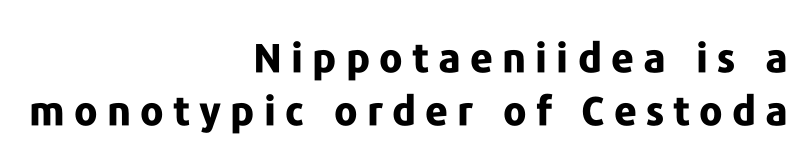
Q: Is the text bold? A: Yes.
Q: Is the text italic (slanted)? A: No, it is upright.
Q: Is the typeface a serif or a sans-serif typeface? A: Sans-serif.
Q: Is the text underlined? A: No.
Q: How is the paragraph aligned? A: Right-aligned.
Q: Is the spacing between letters normal or unusually wide? A: Unusually wide.
Q: Is the spacing between lines tight, normal or loose? A: Normal.
Q: Width (condensed, normal, or wide)? A: Normal.
Q: Stroke contrast? A: Low.
Q: x-height? A: Medium.
Q: Monospaced? A: No.
